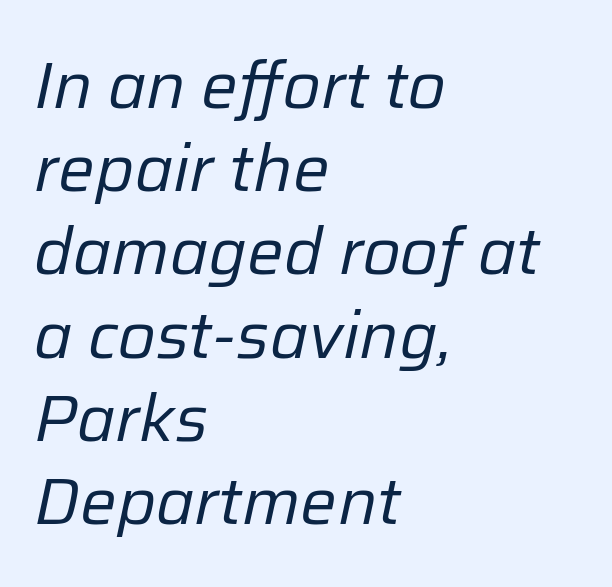
The image shows 65 px regular-weight type, italic (leaning right); set left-aligned, normal line spacing (1.28x), normal letter spacing, not underlined; low stroke contrast and a medium x-height.
